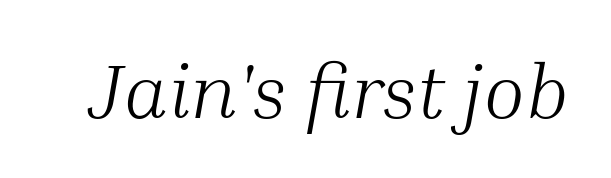
{"serif": "yes", "italic": "yes", "lean": "right", "slant_degrees": 10, "bold": "no", "weight": "light", "width": "normal", "stroke_contrast": "medium", "x_height": "medium", "monospaced": "no", "underline": "no", "letter_spacing": "normal", "letter_spacing_em": 0.0, "glyph_px": 77}
